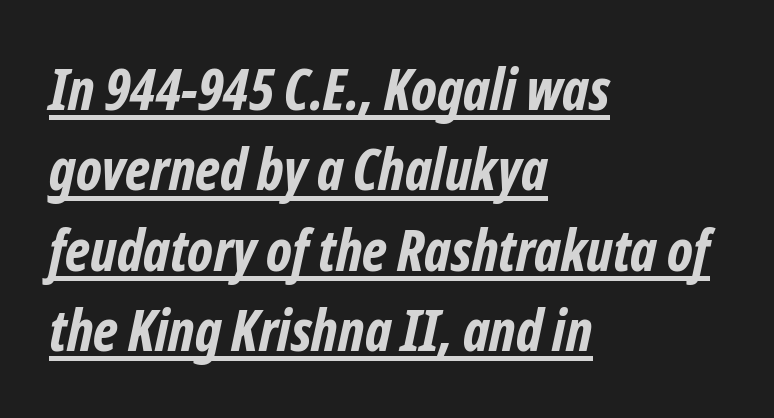
{"serif": "no", "bold": "yes", "weight": "bold", "width": "condensed", "stroke_contrast": "low", "x_height": "medium", "monospaced": "no", "underline": "yes", "align": "left", "line_spacing": "normal", "line_spacing_ratio": 1.41, "letter_spacing": "normal", "letter_spacing_em": 0.0, "glyph_px": 57}
